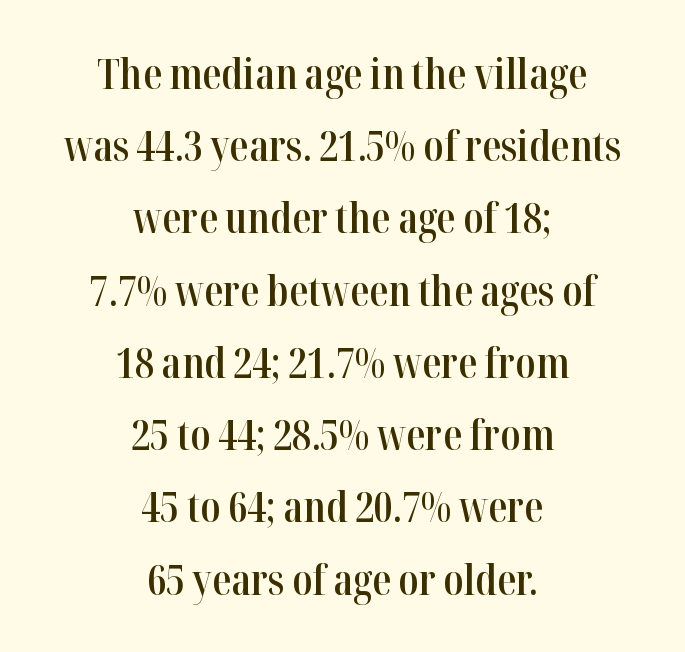
Has an underline been added? It has not. These lines carry some extra weight — a demibold, not a full bold. The typography opts for an upright posture over an oblique one. The gaps between neighbouring characters are ordinary and unremarkable.
